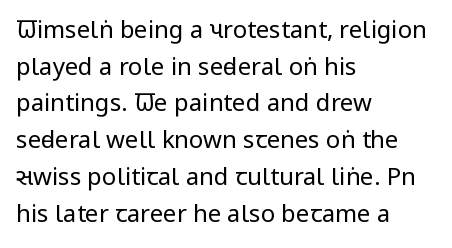
Q: Is the text bold? A: No.
Q: Is the text italic (slanted)? A: No, it is upright.
Q: Is the text underlined? A: No.
Q: How is the paragraph aligned? A: Left-aligned.
Q: Is the spacing between letters normal or unusually wide? A: Normal.
Q: Is the spacing between lines tight, normal or loose? A: Normal.
